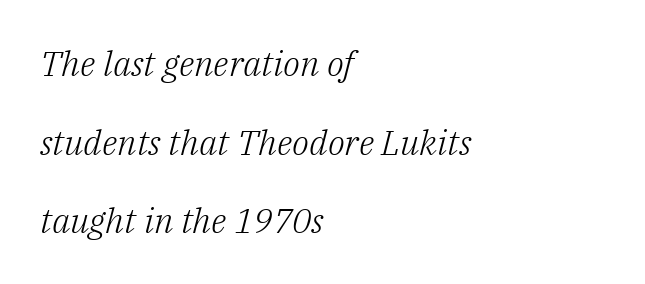
The image shows 35 px light serif type, italic (leaning right); set left-aligned, loose line spacing (2.25x), normal letter spacing, not underlined; low stroke contrast and a medium x-height.
